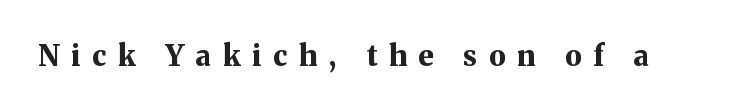
The image shows 28 px bold serif type, upright; set unusually wide letter spacing (+0.43 em), not underlined; medium stroke contrast and a medium x-height.
